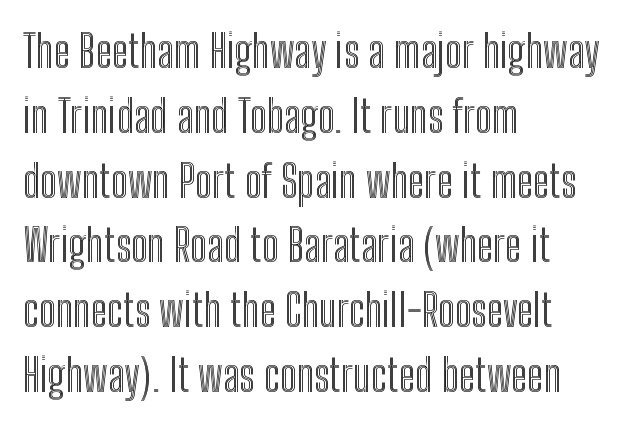
The image shows 45 px condensed type, upright; set left-aligned, normal line spacing (1.44x), normal letter spacing, not underlined; a medium x-height.
